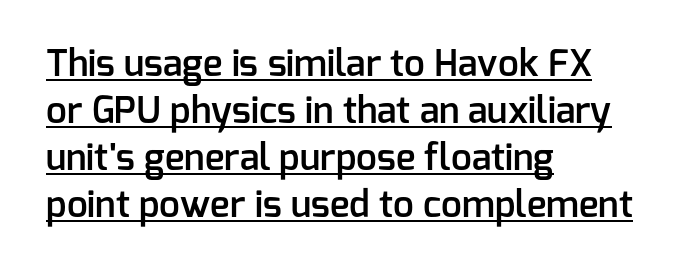
Inter-character spacing is left at the font's built-in metrics. Do the letters lean? They stand straight. Does the type have serifs? No, each stem ends abruptly. The words here are underlined.
